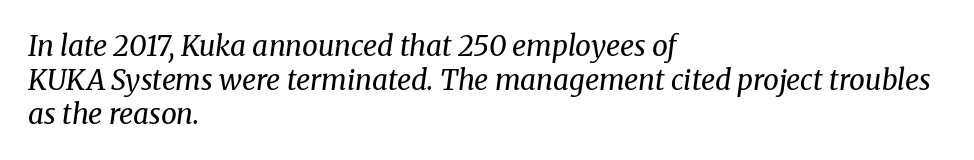
Q: Is the text bold? A: No.
Q: Is the text italic (slanted)? A: Yes, it leans right by about 8 degrees.
Q: Is the typeface a serif or a sans-serif typeface? A: Serif.
Q: Is the text underlined? A: No.
Q: How is the paragraph aligned? A: Left-aligned.
Q: Is the spacing between letters normal or unusually wide? A: Normal.
Q: Width (condensed, normal, or wide)? A: Normal.
Q: Stroke contrast? A: Medium.
Q: x-height? A: Medium.
Q: Monospaced? A: No.
